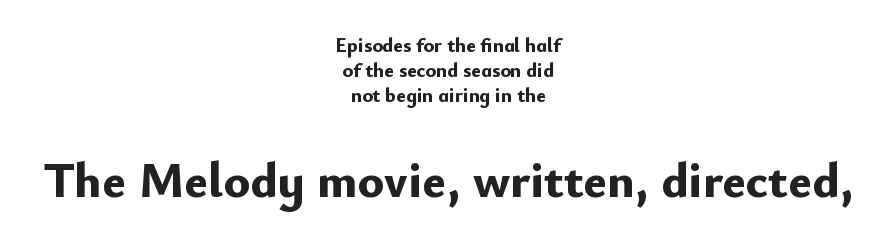
Q: Is the text bold? A: Yes.
Q: Is the text italic (slanted)? A: No, it is upright.
Q: Is the typeface a serif or a sans-serif typeface? A: Sans-serif.
Q: Is the text underlined? A: No.
Q: How is the paragraph aligned? A: Centered.
Q: Is the spacing between letters normal or unusually wide? A: Normal.
Q: Which block of text is set in a larger size, the first (top) or the second (bottom)? A: The second (bottom) one.
Q: Width (condensed, normal, or wide)? A: Normal.
Q: Stroke contrast? A: Low.
Q: x-height? A: Small.
Q: Monospaced? A: No.
